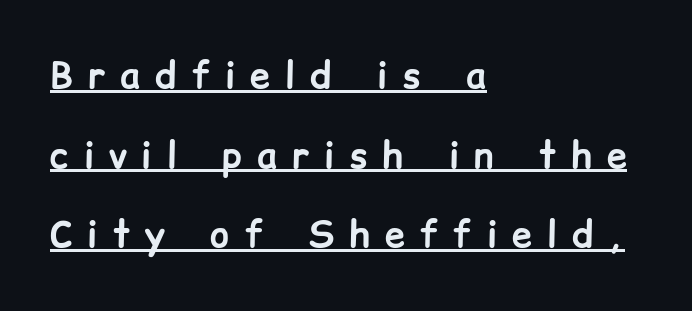
{"serif": "no", "italic": "no", "bold": "yes", "weight": "bold", "width": "normal", "stroke_contrast": "low", "x_height": "medium", "monospaced": "no", "underline": "yes", "align": "left", "line_spacing": "loose", "line_spacing_ratio": 2.21, "letter_spacing": "wide", "letter_spacing_em": 0.42, "glyph_px": 36}
